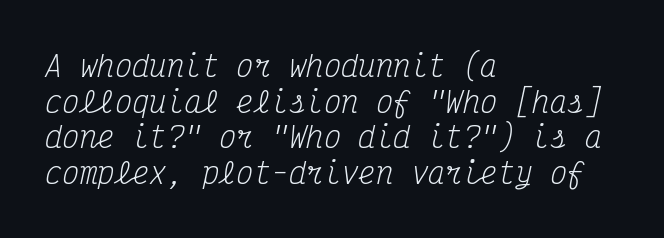
{"serif": "yes", "italic": "yes", "lean": "right", "slant_degrees": 12, "bold": "no", "weight": "regular", "width": "condensed", "stroke_contrast": "medium", "x_height": "medium", "monospaced": "yes", "underline": "no", "align": "left", "line_spacing_ratio": 1.23, "letter_spacing": "normal", "letter_spacing_em": 0.0, "glyph_px": 29}
